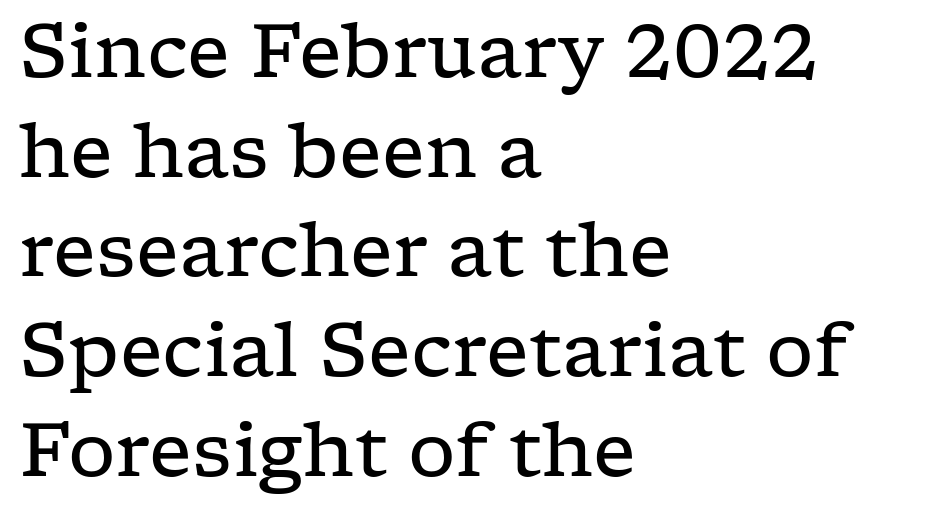
{"serif": "yes", "italic": "no", "bold": "no", "weight": "regular", "width": "wide", "stroke_contrast": "low", "x_height": "medium", "monospaced": "no", "underline": "no", "align": "left", "line_spacing": "normal", "line_spacing_ratio": 1.33, "letter_spacing": "normal", "letter_spacing_em": 0.0, "glyph_px": 75}
